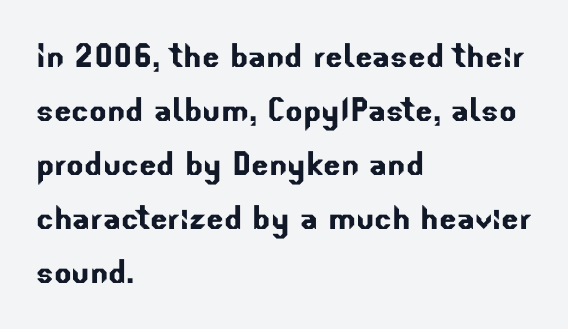
Q: Is the typeface a serif or a sans-serif typeface? A: Sans-serif.
Q: Is the text underlined? A: No.
Q: How is the paragraph aligned? A: Left-aligned.
Q: Is the spacing between letters normal or unusually wide? A: Normal.
Q: Is the spacing between lines tight, normal or loose? A: Normal.
Q: Width (condensed, normal, or wide)? A: Normal.
Q: Stroke contrast? A: Low.
Q: x-height? A: Small.
Q: Monospaced? A: No.
